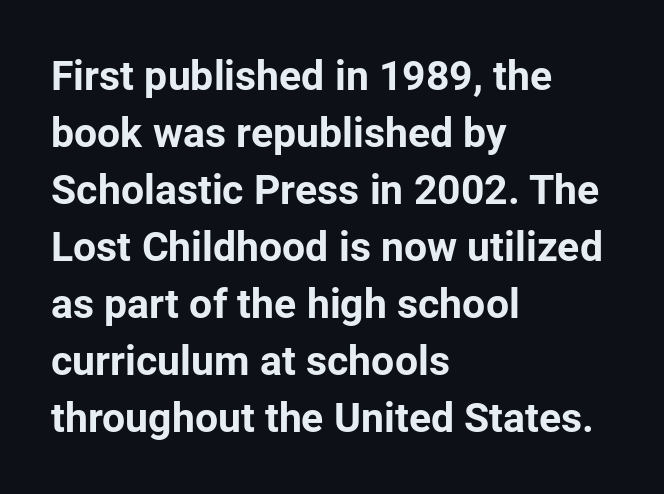
Q: Is the text bold? A: Yes.
Q: Is the text italic (slanted)? A: No, it is upright.
Q: Is the typeface a serif or a sans-serif typeface? A: Sans-serif.
Q: Is the text underlined? A: No.
Q: How is the paragraph aligned? A: Left-aligned.
Q: Is the spacing between letters normal or unusually wide? A: Normal.
Q: Is the spacing between lines tight, normal or loose? A: Normal.
Q: Width (condensed, normal, or wide)? A: Normal.
Q: Stroke contrast? A: Low.
Q: x-height? A: Medium.
Q: Monospaced? A: No.
